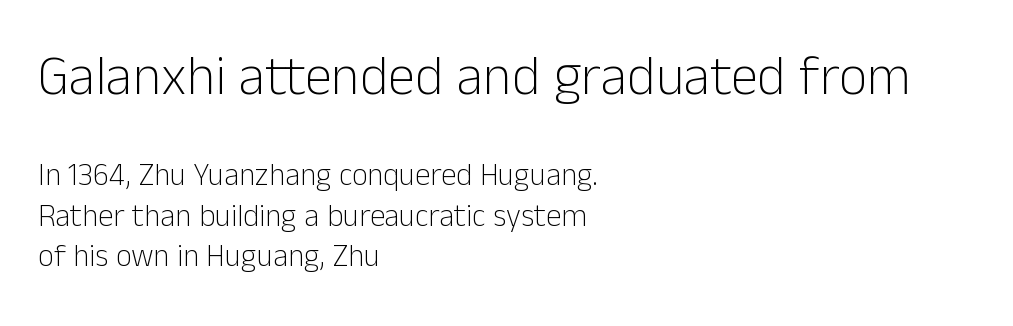
{"serif": "no", "italic": "no", "bold": "no", "weight": "light", "width": "normal", "stroke_contrast": "low", "x_height": "medium", "monospaced": "no", "underline": "no", "align": "left", "line_spacing": "normal", "line_spacing_ratio": 1.3, "letter_spacing": "normal", "letter_spacing_em": 0.0, "larger_block": "first", "size_ratio": 1.77, "glyph_px": 55}
